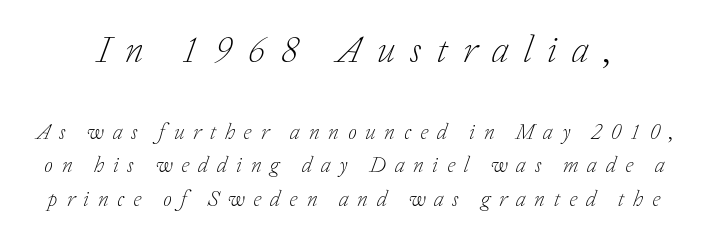
Q: Is the text bold? A: No.
Q: Is the text italic (slanted)? A: Yes, it leans right by about 20 degrees.
Q: Is the typeface a serif or a sans-serif typeface? A: Serif.
Q: Is the text underlined? A: No.
Q: Is the spacing between letters normal or unusually wide? A: Unusually wide.
Q: Is the spacing between lines tight, normal or loose? A: Normal.
Q: Which block of text is set in a larger size, the first (top) or the second (bottom)? A: The first (top) one.
Q: Width (condensed, normal, or wide)? A: Normal.
Q: Stroke contrast? A: Low.
Q: x-height? A: Medium.
Q: Monospaced? A: No.
